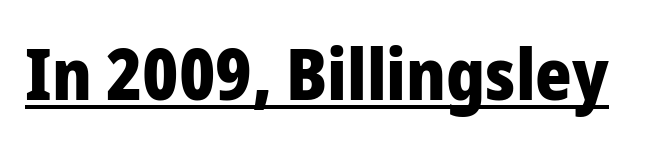
{"serif": "no", "italic": "no", "bold": "yes", "weight": "heavy", "width": "normal", "stroke_contrast": "low", "x_height": "medium", "monospaced": "no", "underline": "yes", "letter_spacing": "normal", "letter_spacing_em": 0.0, "glyph_px": 70}
